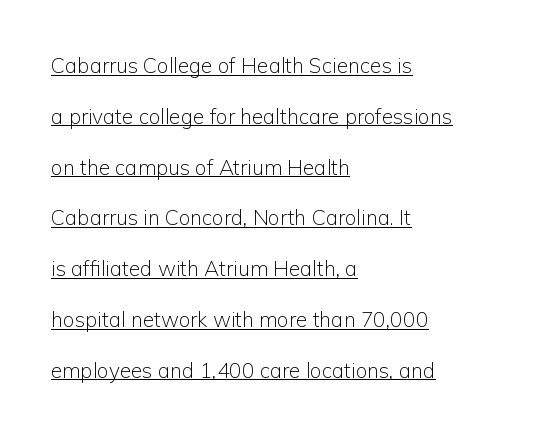
Q: Is the text bold? A: No.
Q: Is the text italic (slanted)? A: No, it is upright.
Q: Is the text underlined? A: Yes.
Q: How is the paragraph aligned? A: Left-aligned.
Q: Is the spacing between letters normal or unusually wide? A: Normal.
Q: Is the spacing between lines tight, normal or loose? A: Loose.
